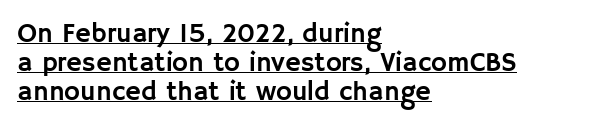
The image shows 27 px text type, upright; set left-aligned, tight line spacing (1.08x), normal letter spacing, underlined.
